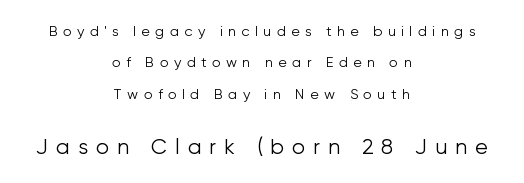
{"italic": "no", "bold": "no", "underline": "no", "align": "center", "line_spacing": "loose", "line_spacing_ratio": 2.25, "letter_spacing": "wide", "letter_spacing_em": 0.38, "larger_block": "second", "size_ratio": 1.5, "glyph_px": 21}
